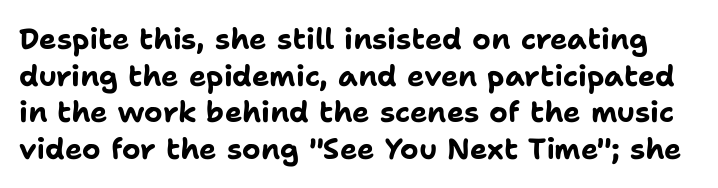
{"serif": "no", "italic": "no", "bold": "yes", "weight": "bold", "width": "normal", "stroke_contrast": "low", "x_height": "medium", "monospaced": "no", "underline": "no", "line_spacing": "normal", "line_spacing_ratio": 1.26, "letter_spacing": "normal", "letter_spacing_em": 0.0, "glyph_px": 29}
